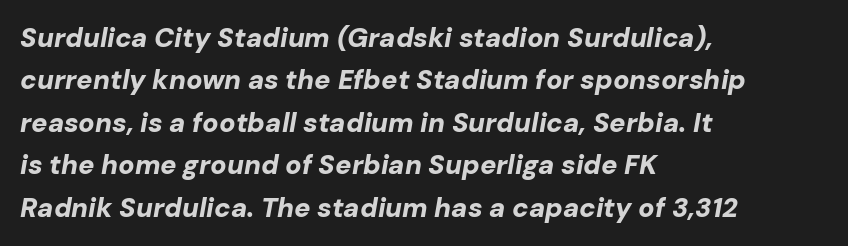
{"italic": "yes", "lean": "right", "slant_degrees": 10, "bold": "yes", "underline": "no", "align": "left", "line_spacing": "normal", "line_spacing_ratio": 1.57, "letter_spacing": "normal", "letter_spacing_em": 0.0, "glyph_px": 27}
